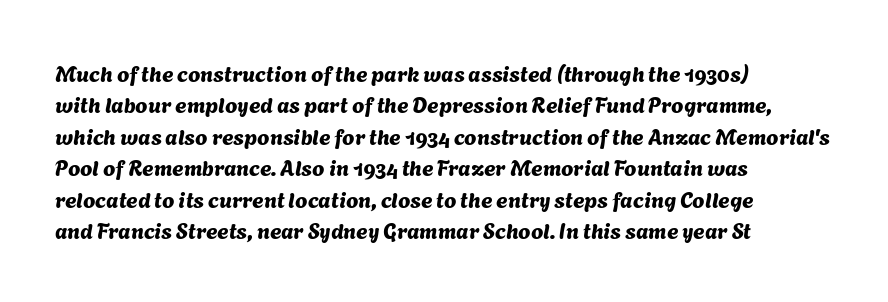
Regular leading. Nobody drew a line under any word here. How are the letters spaced? Ordinarily, with no added tracking. Alignment: flush left.
